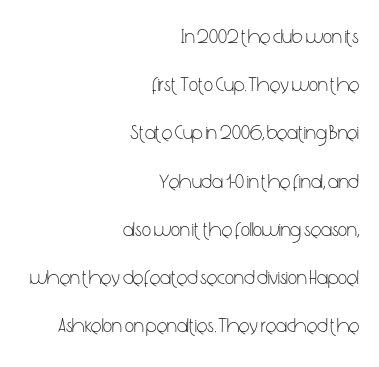
{"italic": "no", "bold": "no", "underline": "no", "align": "right", "line_spacing": "loose", "line_spacing_ratio": 2.41, "letter_spacing": "normal", "letter_spacing_em": 0.0, "glyph_px": 20}
